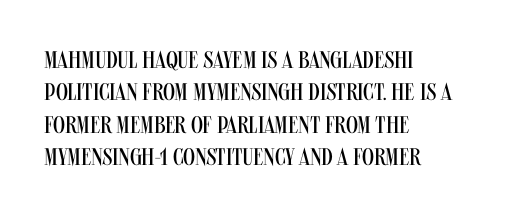
The typesetter chose a ragged-right arrangement here. In terms of letterspacing, this is plain default setting. Descenders hang freely into open space. A typesetter would call this leading conventional body-copy spacing. Stems and bowls with no extra thickness — not bold.
